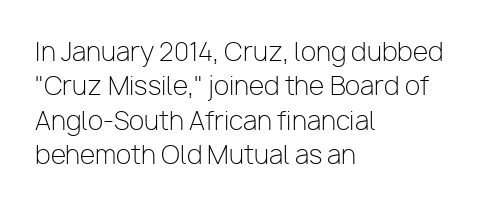
The image shows 25 px text type, upright; set left-aligned, normal line spacing (1.38x), normal letter spacing, not underlined.
